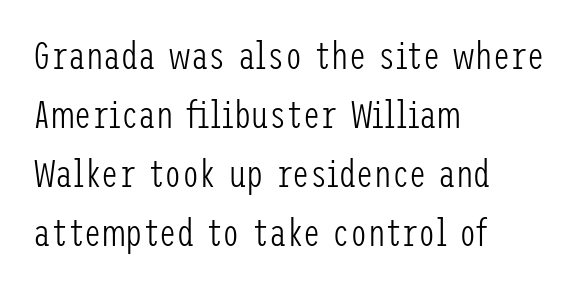
Is this a sans? Yes — the strokes have no serifs. The foot of each line stays bare and open. Whoever set this chose a conventional vertical rhythm. The strokes are not fattened; the text isn't bold.
